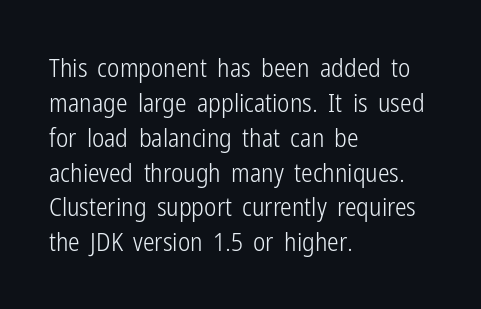
The strip under each line holds only bare page. Short note: letters normally spaced. The axis of the letterforms is exactly vertical. Line spacing here is normal. The rendering anchors every line to the left-hand side.
